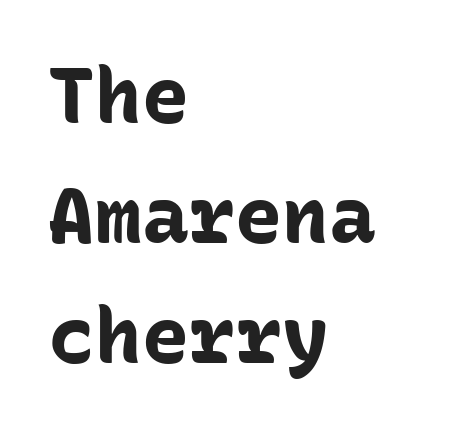
Q: Is the text bold? A: Yes.
Q: Is the text italic (slanted)? A: No, it is upright.
Q: Is the typeface a serif or a sans-serif typeface? A: Sans-serif.
Q: Is the text underlined? A: No.
Q: How is the paragraph aligned? A: Left-aligned.
Q: Is the spacing between letters normal or unusually wide? A: Normal.
Q: Is the spacing between lines tight, normal or loose? A: Normal.
Q: Width (condensed, normal, or wide)? A: Normal.
Q: Stroke contrast? A: Low.
Q: x-height? A: Medium.
Q: Monospaced? A: Yes.
